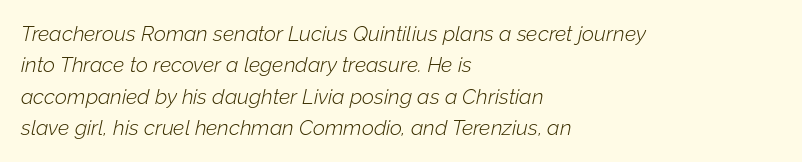
The image shows 21 px text type, italic (leaning right); set left-aligned, normal line spacing (1.5x), normal letter spacing, not underlined.
